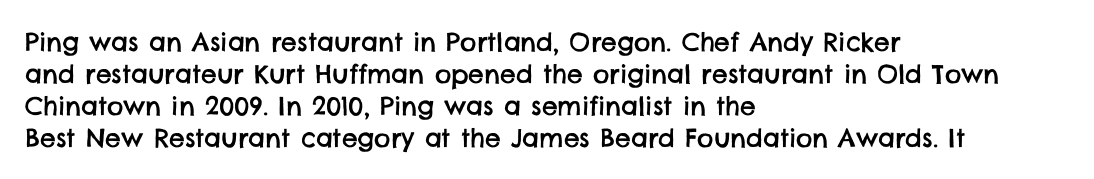
The image shows 25 px text type; set left-aligned, normal line spacing (1.28x), normal letter spacing, not underlined.
